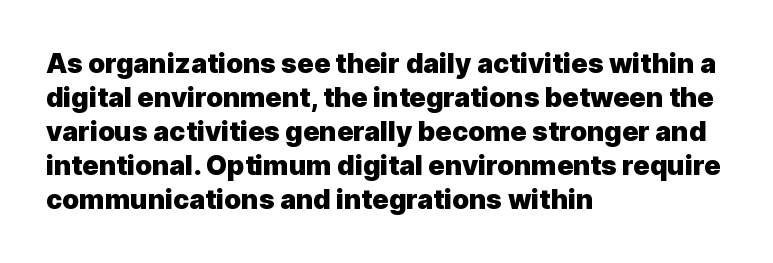
Does the weight exceed regular? Yes, all the way to bold. Short note: letters normally spaced. The space beneath each line is pristine and unruled. The typesetter chose a ragged-right arrangement here. Posture: vertical. The passage shown stacks its lines at a standard gap.
